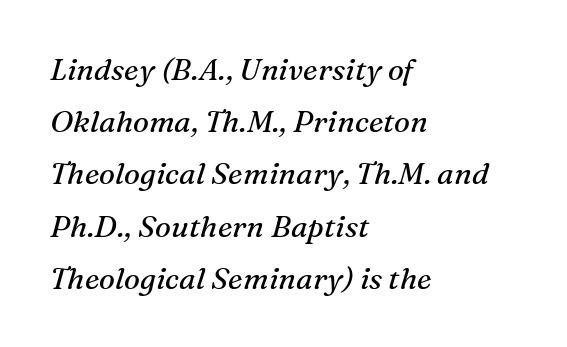
The image shows 30 px regular-weight serif type, italic (leaning right); set left-aligned, line spacing 1.74x, normal letter spacing, not underlined; medium stroke contrast and a medium x-height.
